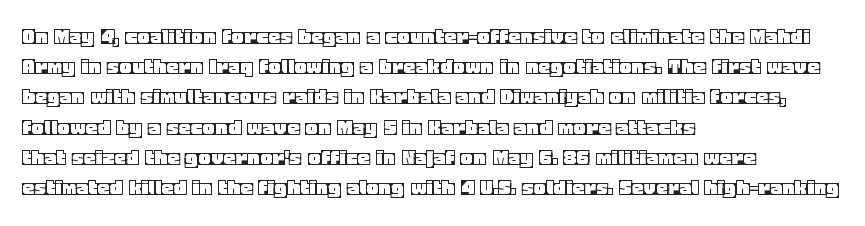
Leading: standard. Ascenders rise straight up at ninety degrees. The text block is weighted toward the left margin, trailing off unevenly rightward. Default kerning and tracking; the words read as compact shapes. Underlining? Definitely not there.
